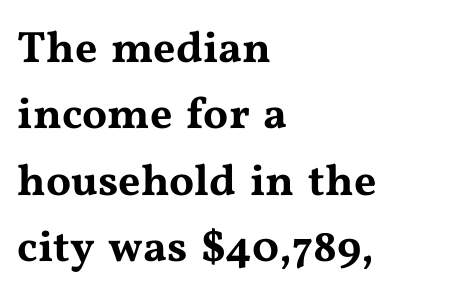
Q: Is the text italic (slanted)? A: No, it is upright.
Q: Is the typeface a serif or a sans-serif typeface? A: Serif.
Q: Is the text underlined? A: No.
Q: How is the paragraph aligned? A: Left-aligned.
Q: Is the spacing between letters normal or unusually wide? A: Normal.
Q: Is the spacing between lines tight, normal or loose? A: Normal.
Q: Width (condensed, normal, or wide)? A: Wide.
Q: Stroke contrast? A: Medium.
Q: x-height? A: Medium.
Q: Monospaced? A: No.
